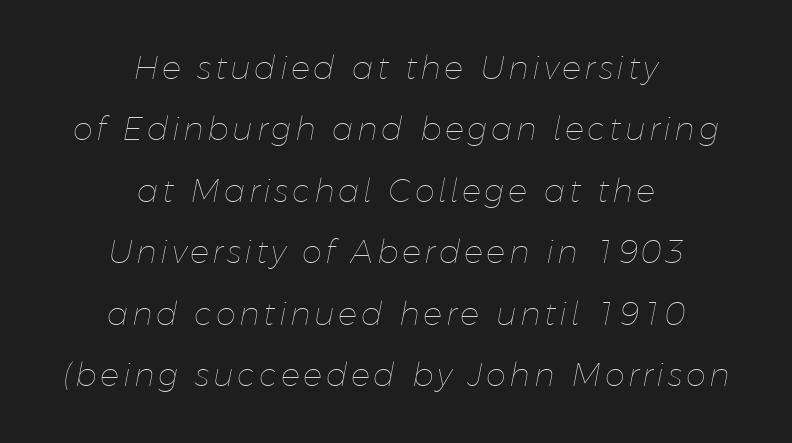
Q: Is the text bold? A: No.
Q: Is the text italic (slanted)? A: Yes, it leans right by about 11 degrees.
Q: Is the text underlined? A: No.
Q: How is the paragraph aligned? A: Centered.
Q: Is the spacing between lines tight, normal or loose? A: Loose.
Q: Width (condensed, normal, or wide)? A: Normal.
Q: Stroke contrast? A: Low.
Q: x-height? A: Medium.
Q: Monospaced? A: No.
